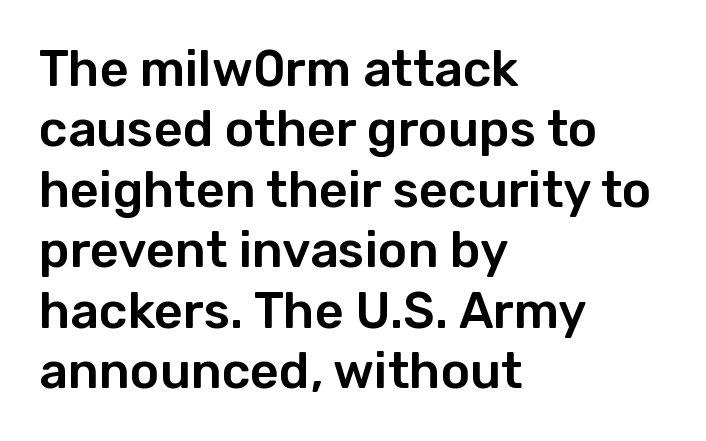
Q: Is the text italic (slanted)? A: No, it is upright.
Q: Is the typeface a serif or a sans-serif typeface? A: Sans-serif.
Q: Is the text underlined? A: No.
Q: How is the paragraph aligned? A: Left-aligned.
Q: Is the spacing between letters normal or unusually wide? A: Normal.
Q: Width (condensed, normal, or wide)? A: Normal.
Q: Stroke contrast? A: Low.
Q: x-height? A: Medium.
Q: Monospaced? A: No.
